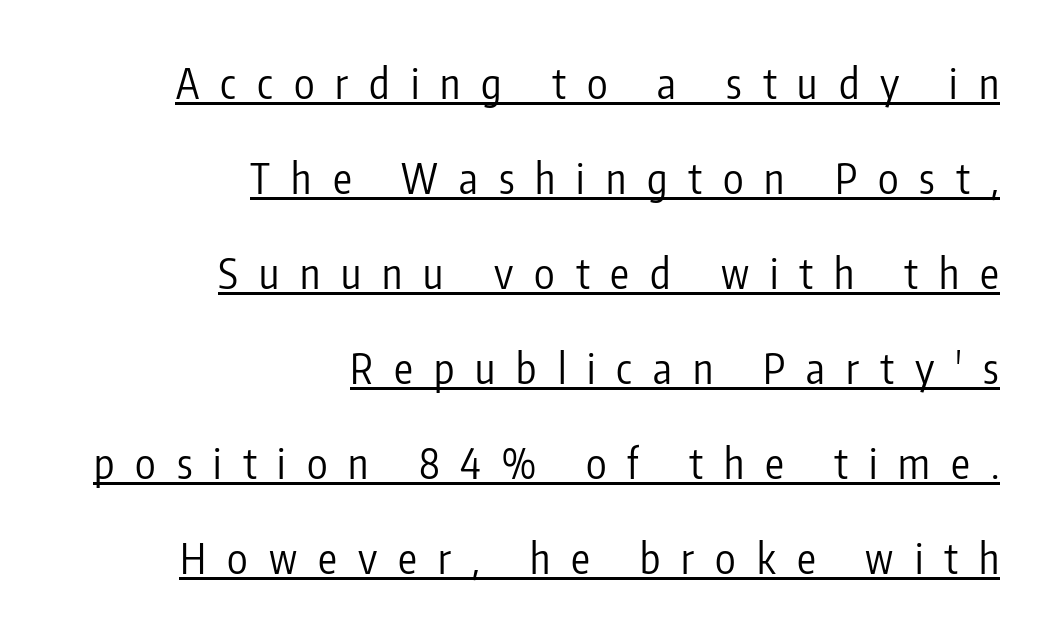
Notice how a bar underscores the lettering throughout. No feet cap the strokes, marking this as sans-serif type. This rendering uses right alignment, leaving the left contour irregular. Note the varied advance widths — an 'i' is clearly narrower than an 'm'. Spacing between characters has been opened up far beyond the box default.
